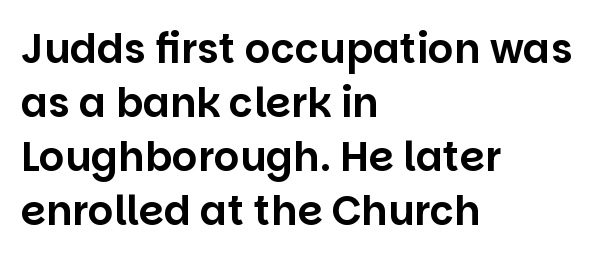
{"serif": "no", "italic": "no", "width": "normal", "stroke_contrast": "low", "x_height": "large", "monospaced": "no", "underline": "no", "align": "left", "line_spacing": "normal", "line_spacing_ratio": 1.35, "letter_spacing": "normal", "letter_spacing_em": 0.0, "glyph_px": 40}
